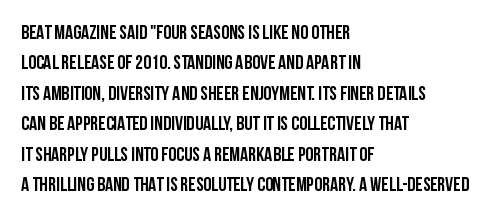
The image shows 20 px text type, upright; set left-aligned, normal line spacing (1.52x), normal letter spacing, not underlined.
